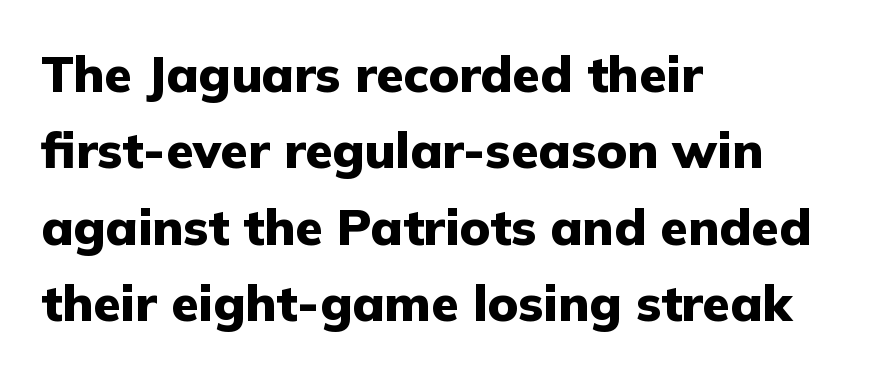
The characters display no serif detailing; their extremities are plain. The letters are bold, with thick, heavy strokes. In CSS terms this would be text-align: left. A typesetter would call this zero additional tracking.
